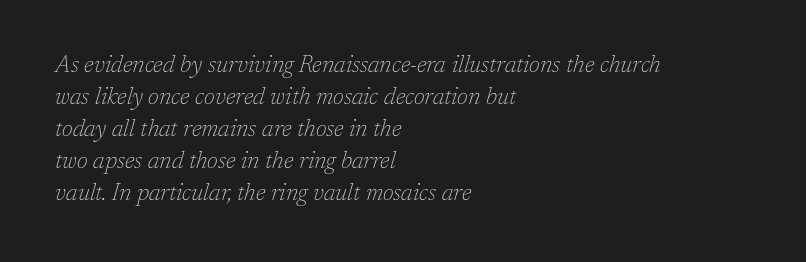
Q: Is the text bold? A: No.
Q: Is the text italic (slanted)? A: Yes, it leans right by about 17 degrees.
Q: Is the text underlined? A: No.
Q: How is the paragraph aligned? A: Left-aligned.
Q: Is the spacing between letters normal or unusually wide? A: Normal.
Q: Is the spacing between lines tight, normal or loose? A: Normal.
